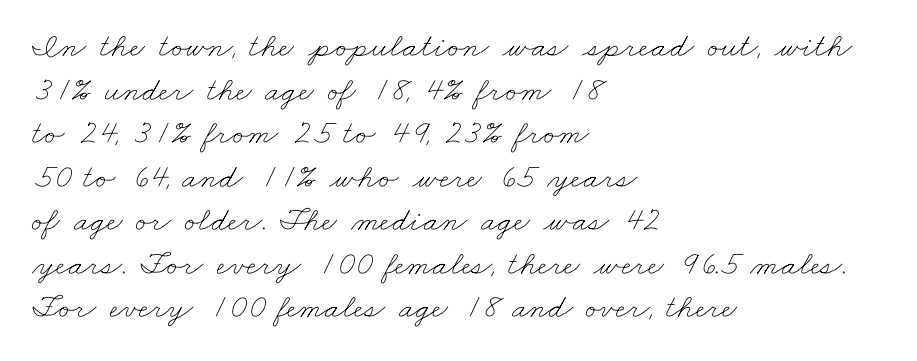
Students, observe: this is what conventionally led text looks like. The passage shown has conventional tracking throughout. Descenders are the only things crossing below the line. If you drew a ruler down the left edge, every line would touch it. Caption: face not bold, strokes unweighted. The rendering uses natural spacing where letterforms have individual widths.
